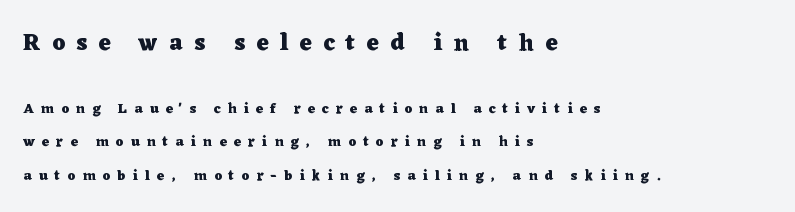
{"italic": "no", "bold": "yes", "underline": "no", "align": "left", "line_spacing": "loose", "line_spacing_ratio": 2.4, "letter_spacing": "wide", "letter_spacing_em": 0.5, "larger_block": "first", "size_ratio": 1.64, "glyph_px": 23}
